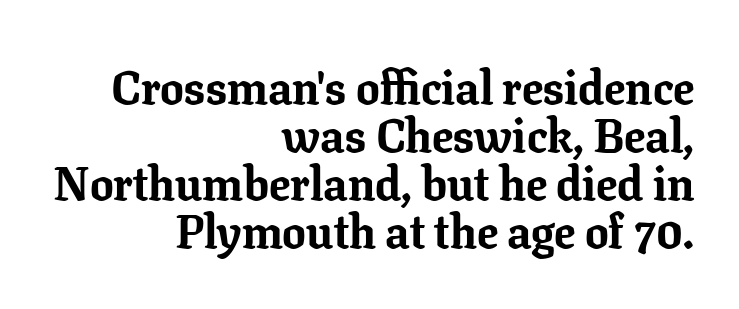
Yep, those are serifs on the letters. Has an underline been added? It has not. Compared with typical paragraphs, the rows here are closer together. The rendering uses natural spacing where letterforms have individual widths.
